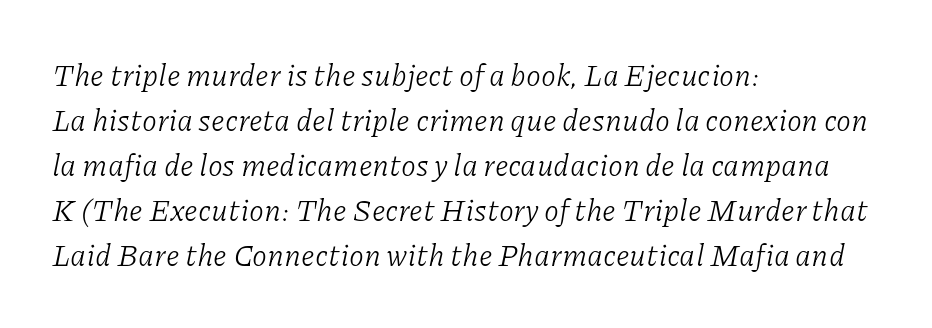
The image shows 30 px light serif type, italic (leaning right); set left-aligned, normal line spacing (1.5x), normal letter spacing, not underlined; low stroke contrast and a medium x-height.
